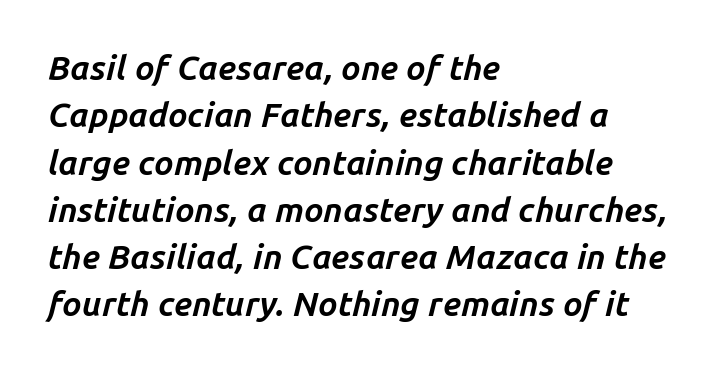
Would a proofreader flag this as italicized? Yes. This is heavy type, rendered in bold. The face used here is proportionally spaced, like ordinary book or web type. Reading down the column, the eye jumps a familiar distance to each next line. Does the copy run flush right? No — it runs flush left. Words appear dense and cohesive because spacing is normal.
